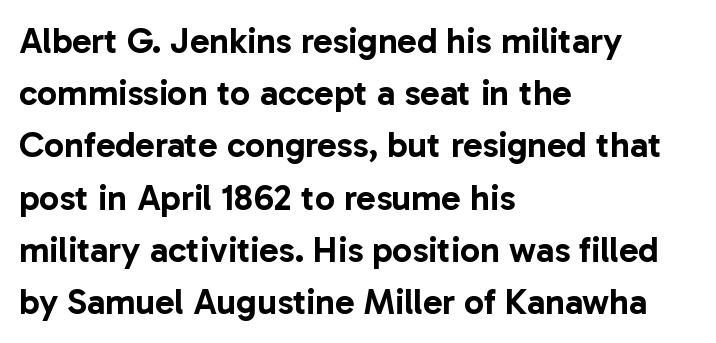
No extra tracking has been applied to these lines. These lines are composed in type without serifs. The vertical gap from one line to the next is medium. Is this a fixed-width face? No — the glyphs have proportional, varying widths. Italic: no, the glyphs are upright roman. The text block is weighted toward the left margin, trailing off unevenly rightward.
